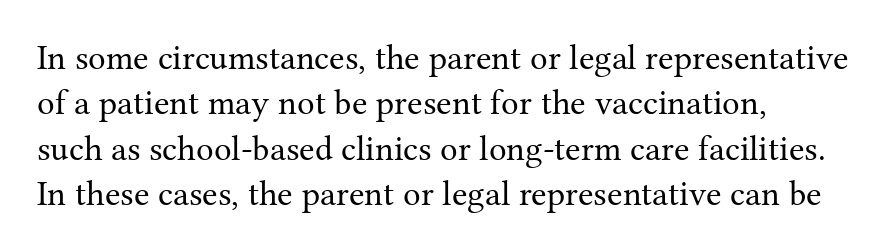
The image shows 35 px regular-weight serif type, upright; set left-aligned, normal line spacing (1.3x), normal letter spacing, not underlined; medium stroke contrast and a medium x-height.
